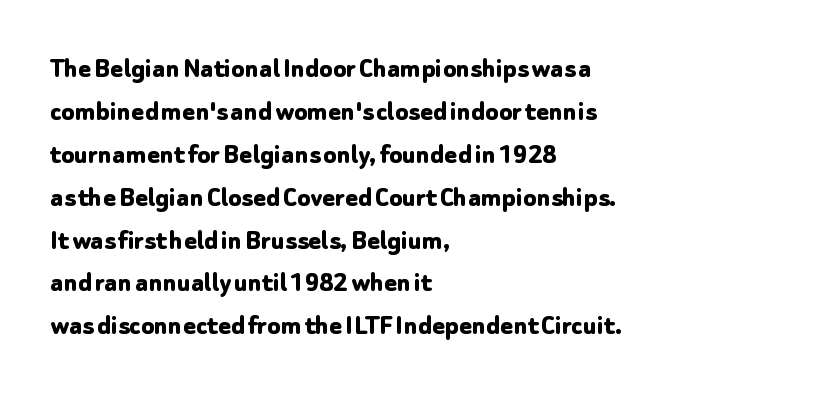
Q: Is the text bold? A: Yes.
Q: Is the text italic (slanted)? A: No, it is upright.
Q: Is the typeface a serif or a sans-serif typeface? A: Sans-serif.
Q: Is the text underlined? A: No.
Q: How is the paragraph aligned? A: Left-aligned.
Q: Is the spacing between letters normal or unusually wide? A: Normal.
Q: Is the spacing between lines tight, normal or loose? A: Normal.
Q: Width (condensed, normal, or wide)? A: Normal.
Q: Stroke contrast? A: Low.
Q: x-height? A: Medium.
Q: Monospaced? A: No.
